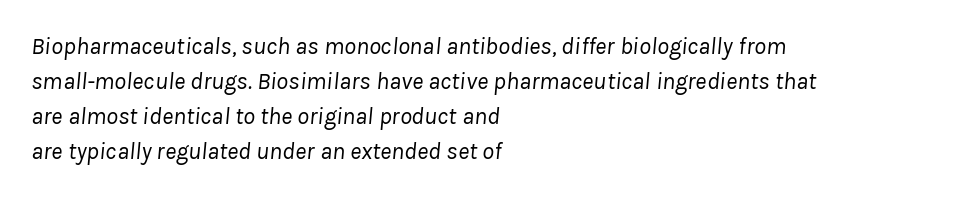
Q: Is the text bold? A: No.
Q: Is the text italic (slanted)? A: Yes, it leans right by about 8 degrees.
Q: Is the text underlined? A: No.
Q: How is the paragraph aligned? A: Left-aligned.
Q: Is the spacing between letters normal or unusually wide? A: Normal.
Q: Is the spacing between lines tight, normal or loose? A: Normal.
